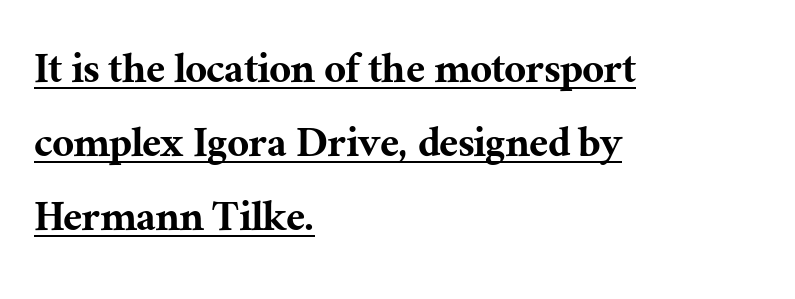
The image shows 48 px serif type, upright; set left-aligned, normal line spacing (1.54x), normal letter spacing, underlined; medium stroke contrast and a medium x-height.
